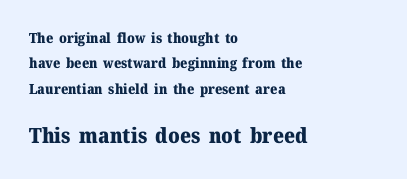
No italicization has been applied; the sample stays upright. Letter spacing: default. How heavy is the stroke? Heavy — this is a bold. A classic flush-left, rag-right setting is used for this passage.
